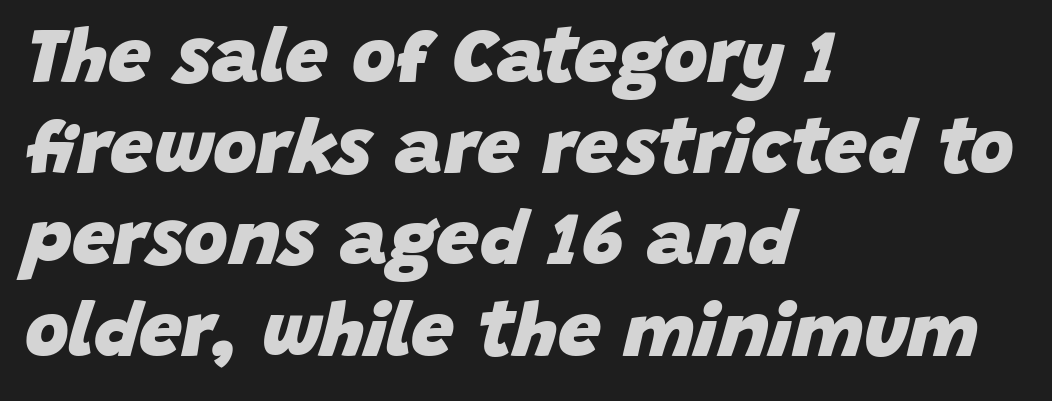
The typesetting leans heavy: a genuine bold. Is the letter spacing exaggerated? No — it looks like the ordinary default. Looks like regular typesetting: each glyph gets only the width it needs. One-word summary of the alignment: left. Underlining? Definitely not there. The specimen reads as italic at a glance.
